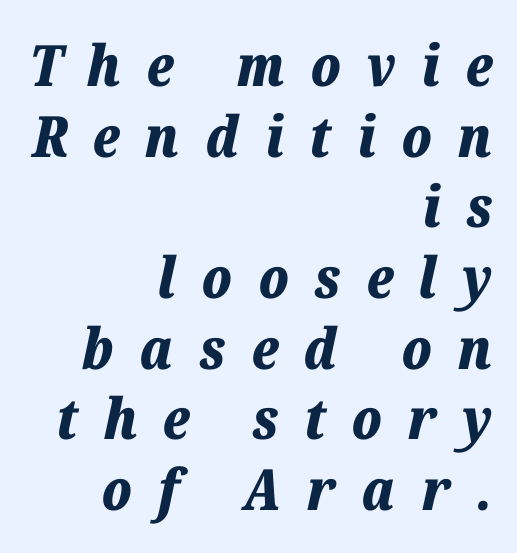
Q: Is the text bold? A: Yes.
Q: Is the text italic (slanted)? A: Yes, it leans right by about 12 degrees.
Q: Is the text underlined? A: No.
Q: How is the paragraph aligned? A: Right-aligned.
Q: Is the spacing between letters normal or unusually wide? A: Unusually wide.
Q: Width (condensed, normal, or wide)? A: Normal.
Q: Stroke contrast? A: Low.
Q: x-height? A: Medium.
Q: Monospaced? A: No.
